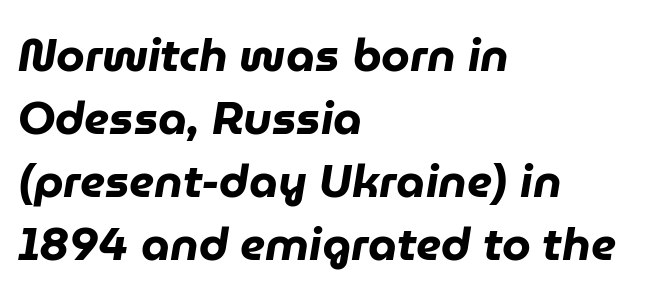
Q: Is the text bold? A: Yes.
Q: Is the text italic (slanted)? A: Yes, it leans right by about 9 degrees.
Q: Is the text underlined? A: No.
Q: How is the paragraph aligned? A: Left-aligned.
Q: Is the spacing between letters normal or unusually wide? A: Normal.
Q: Is the spacing between lines tight, normal or loose? A: Normal.
Q: Width (condensed, normal, or wide)? A: Normal.
Q: Stroke contrast? A: Low.
Q: x-height? A: Medium.
Q: Monospaced? A: No.
